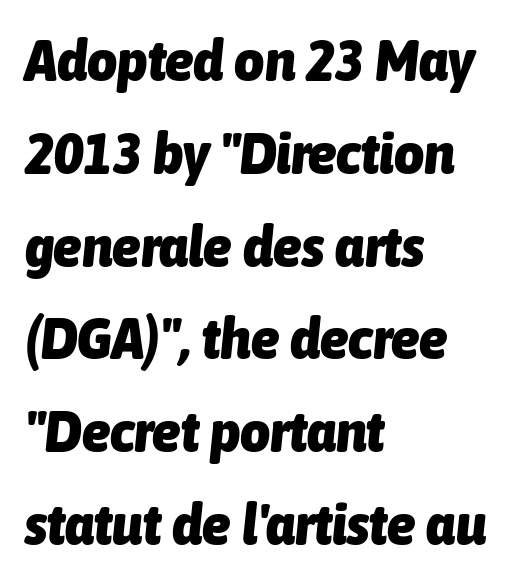
The image shows 58 px heavy, condensed type, italic (leaning right); set left-aligned, normal line spacing (1.6x), normal letter spacing, not underlined; low stroke contrast and a medium x-height.
